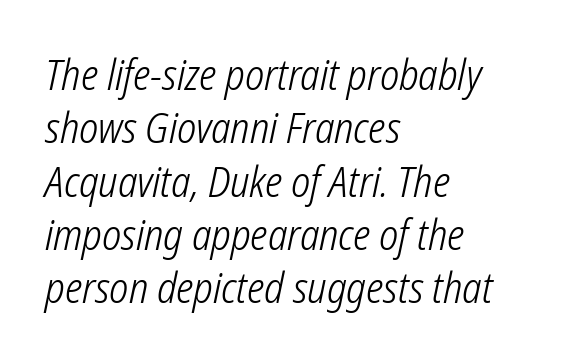
Q: Is the text bold? A: No.
Q: Is the text italic (slanted)? A: Yes, it leans right by about 12 degrees.
Q: Is the text underlined? A: No.
Q: How is the paragraph aligned? A: Left-aligned.
Q: Is the spacing between letters normal or unusually wide? A: Normal.
Q: Is the spacing between lines tight, normal or loose? A: Normal.
Q: Width (condensed, normal, or wide)? A: Condensed.
Q: Stroke contrast? A: Low.
Q: x-height? A: Medium.
Q: Monospaced? A: No.
